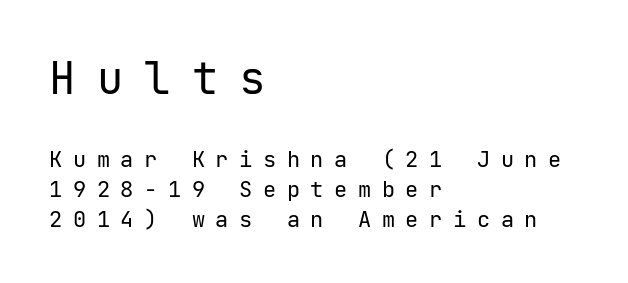
The image shows 44 px regular-weight sans-serif type, upright; set left-aligned, normal line spacing (1.36x), unusually wide letter spacing (+0.48 em), not underlined; the first (top) block is 2.0x larger; low stroke contrast and a medium x-height.
